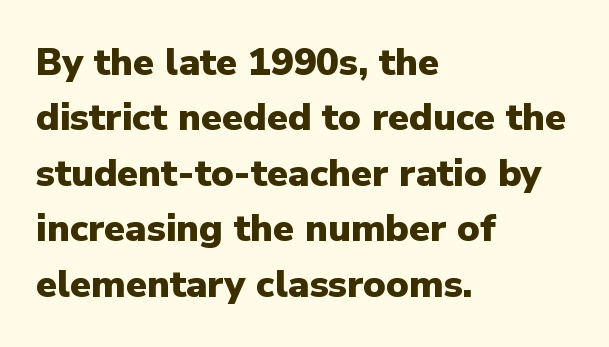
Q: Is the text bold? A: Yes.
Q: Is the text italic (slanted)? A: No, it is upright.
Q: Is the typeface a serif or a sans-serif typeface? A: Sans-serif.
Q: Is the text underlined? A: No.
Q: How is the paragraph aligned? A: Left-aligned.
Q: Is the spacing between letters normal or unusually wide? A: Normal.
Q: Is the spacing between lines tight, normal or loose? A: Normal.
Q: Width (condensed, normal, or wide)? A: Normal.
Q: Stroke contrast? A: Low.
Q: x-height? A: Medium.
Q: Monospaced? A: No.
